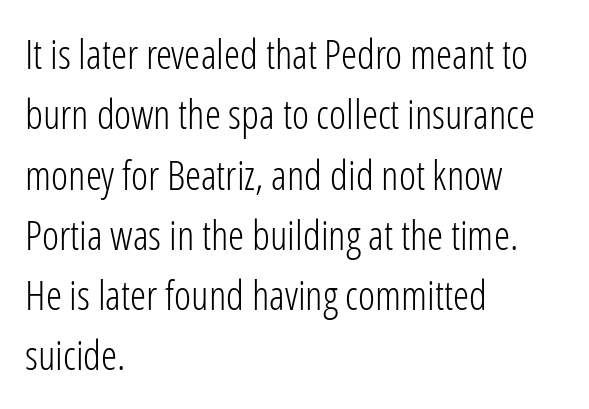
The typeface chosen for these lines omits serifs. Leftover space on each line is placed entirely after the last word. Is there any slant? The stems are plumb. The foot of each line stays bare and open. Weight: in the light-to-regular range. Horizontal bands of white between lines are of average thickness.
